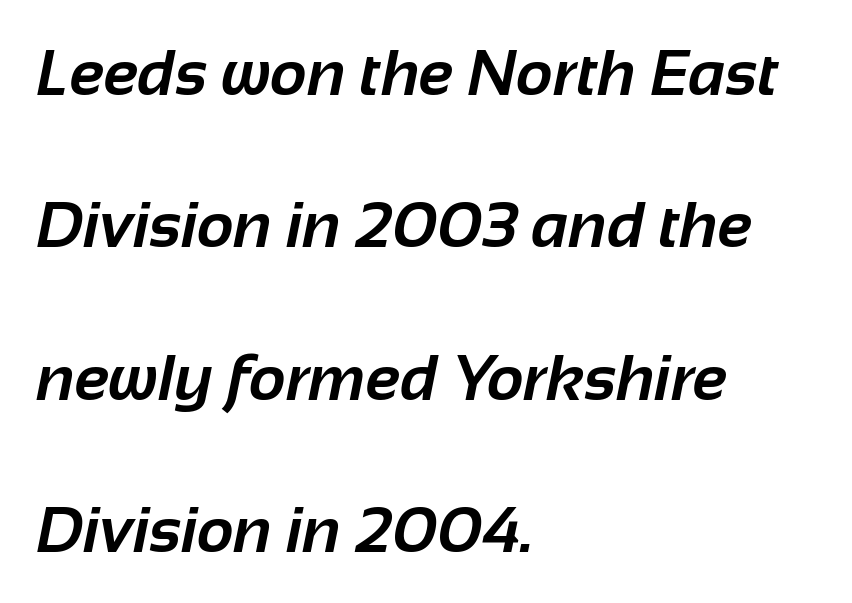
Q: Is the text bold? A: Yes.
Q: Is the typeface a serif or a sans-serif typeface? A: Sans-serif.
Q: Is the text underlined? A: No.
Q: How is the paragraph aligned? A: Left-aligned.
Q: Is the spacing between letters normal or unusually wide? A: Normal.
Q: Is the spacing between lines tight, normal or loose? A: Loose.
Q: Width (condensed, normal, or wide)? A: Normal.
Q: Stroke contrast? A: Low.
Q: x-height? A: Medium.
Q: Monospaced? A: No.
